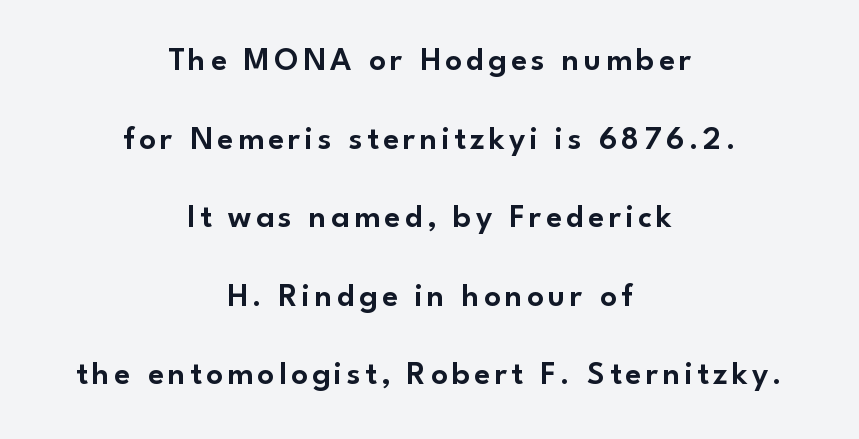
Every stem runs plumb, perpendicular to the baseline. Varying glyph widths throughout — classic text-font behaviour. What's the leading like? Stretched, with rows far apart. Compared with a flush-left layout, this one balances lines on the center instead. Beneath every word, the page is bare.
